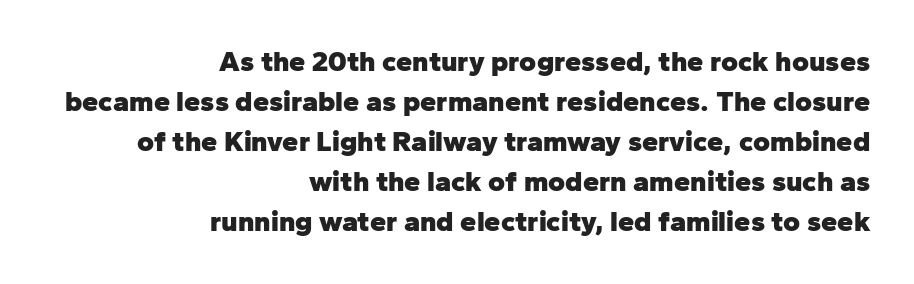
{"serif": "no", "italic": "no", "bold": "yes", "weight": "heavy", "width": "normal", "stroke_contrast": "low", "x_height": "medium", "monospaced": "no", "underline": "no", "align": "right", "line_spacing": "normal", "line_spacing_ratio": 1.38, "letter_spacing": "normal", "letter_spacing_em": 0.0, "glyph_px": 29}
